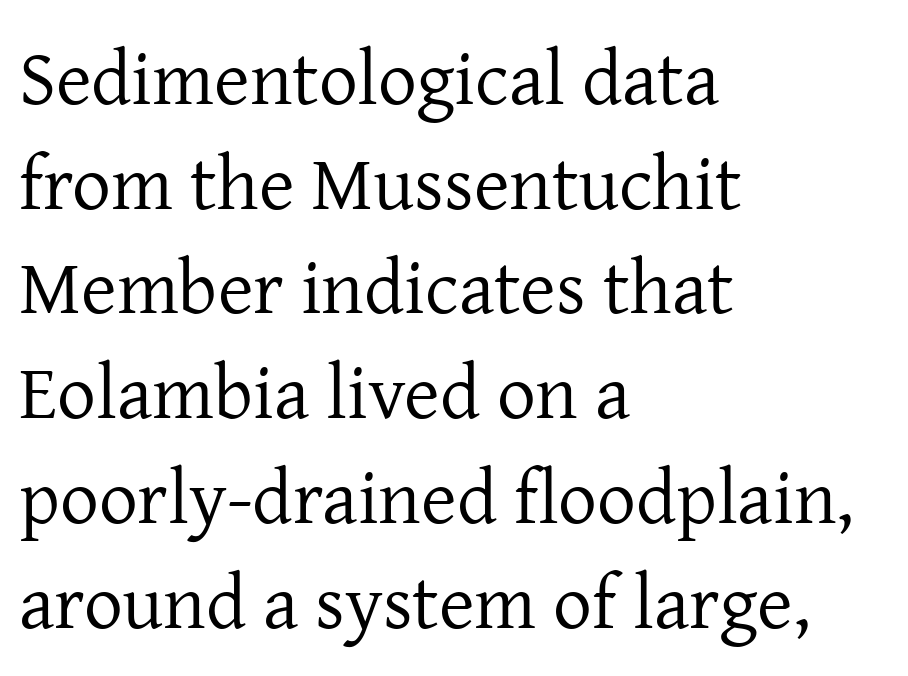
The image shows 77 px regular-weight serif type, upright; set left-aligned, normal line spacing (1.36x), normal letter spacing, not underlined; low stroke contrast and a medium x-height.
